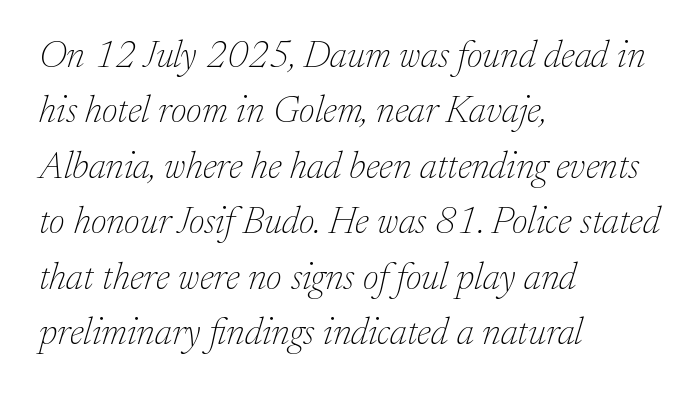
Alignment: flush left. Regarding serifs, this sample has them. Nobody drew a line under any word here. The rows are spaced the way most documents space them.
